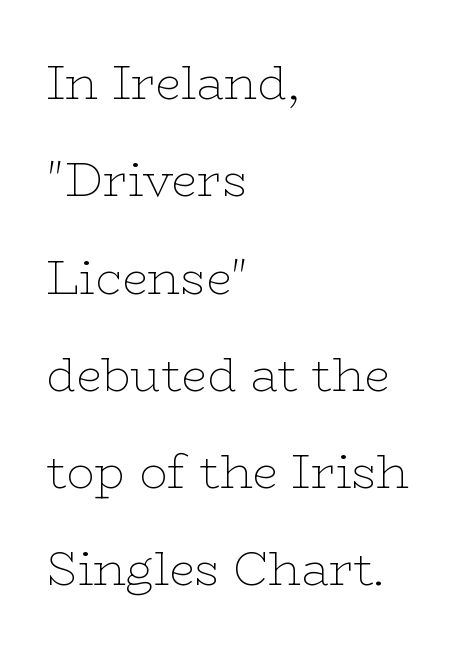
Q: Is the text bold? A: No.
Q: Is the text italic (slanted)? A: No, it is upright.
Q: Is the typeface a serif or a sans-serif typeface? A: Serif.
Q: Is the text underlined? A: No.
Q: How is the paragraph aligned? A: Left-aligned.
Q: Is the spacing between letters normal or unusually wide? A: Normal.
Q: Is the spacing between lines tight, normal or loose? A: Loose.
Q: Width (condensed, normal, or wide)? A: Wide.
Q: Stroke contrast? A: Low.
Q: x-height? A: Medium.
Q: Monospaced? A: No.
